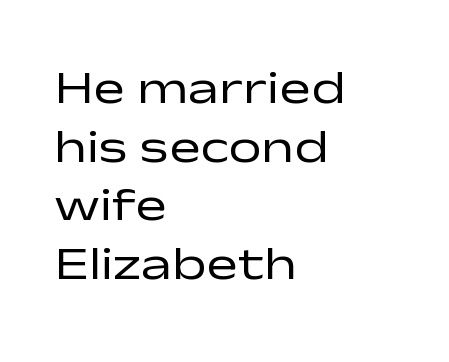
These lines are rendered in a variable-pitch font. Between one letter and the next there's only the usual sliver of space. Short and long lines alike share a common starting point at left. Summary of vertical rhythm: regular, with standard interline spacing. Every stem runs plumb, perpendicular to the baseline. Weight: regular or lighter.
